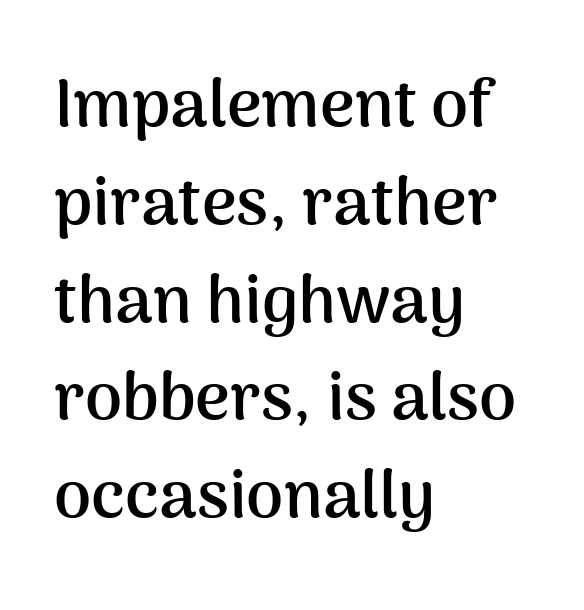
Q: Is the text bold? A: Yes.
Q: Is the text italic (slanted)? A: No, it is upright.
Q: Is the typeface a serif or a sans-serif typeface? A: Sans-serif.
Q: Is the text underlined? A: No.
Q: How is the paragraph aligned? A: Left-aligned.
Q: Is the spacing between letters normal or unusually wide? A: Normal.
Q: Is the spacing between lines tight, normal or loose? A: Normal.
Q: Width (condensed, normal, or wide)? A: Normal.
Q: Stroke contrast? A: Medium.
Q: x-height? A: Medium.
Q: Monospaced? A: No.
